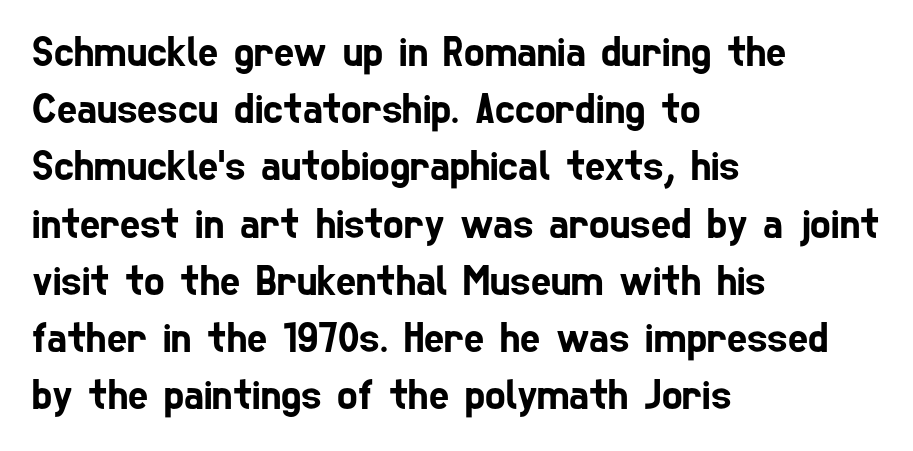
{"serif": "no", "width": "condensed", "stroke_contrast": "low", "x_height": "medium", "monospaced": "no", "underline": "no", "align": "left", "line_spacing": "normal", "line_spacing_ratio": 1.33, "letter_spacing": "normal", "letter_spacing_em": 0.0, "glyph_px": 43}
